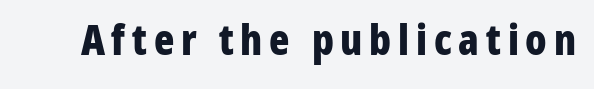
Stroke thickness is high; the sample reads as a true bold. These lines are composed in type without serifs. No word sits above an underline. The rendering uses natural spacing where letterforms have individual widths. Style check: upright.
